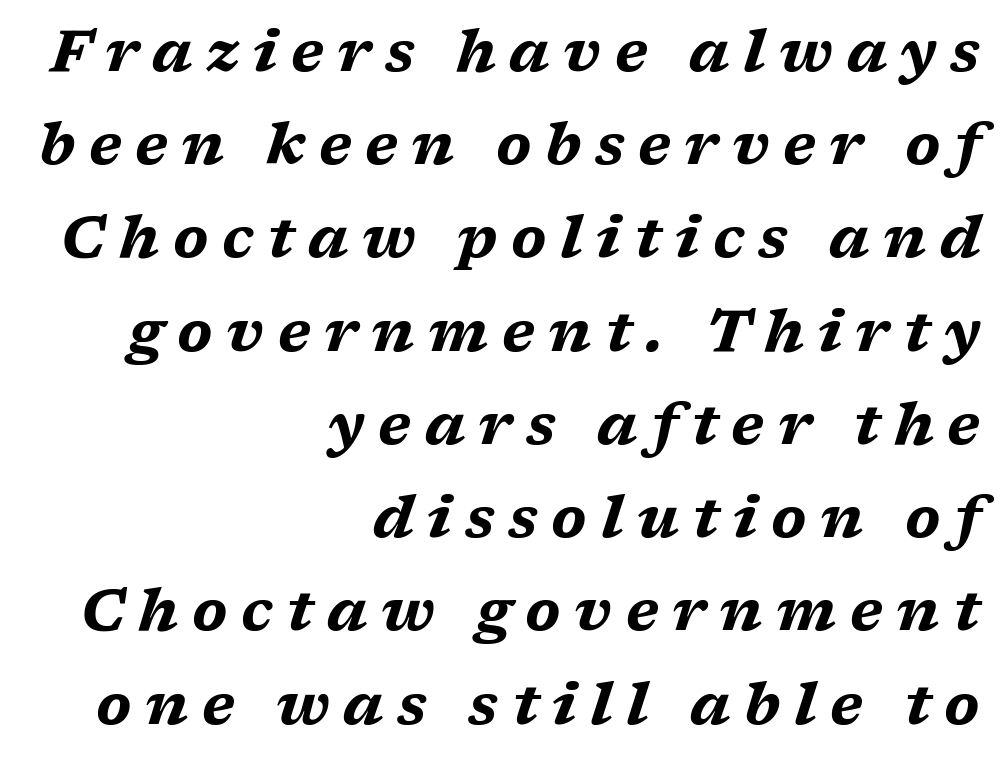
This rendering widens character spacing well past its baseline value. The text carries the slant typical of an italic or oblique font. Short and long lines alike share a common ending point at right. Think of a printed novel: that variable character pitch is what you see here. A full-strength bold gives these letters their thick strokes. Glance below the letters and you will spot only blank space.
